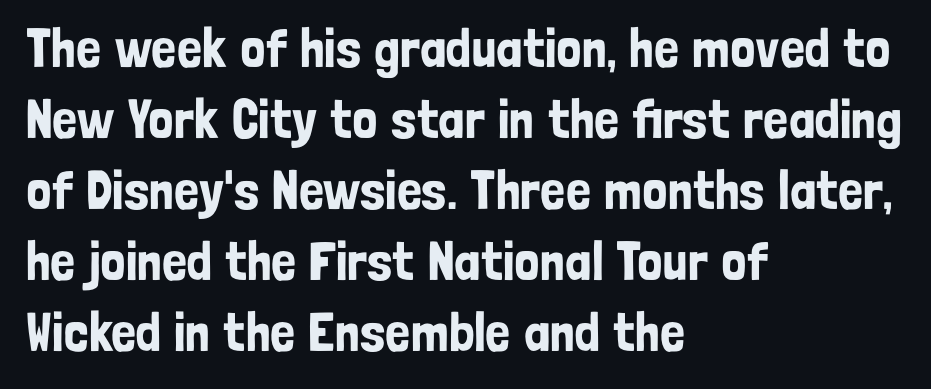
The rendering keeps characters at their native spacing. The compositor pushed each line to the left boundary. Type without underlining. Posture: upright roman.
